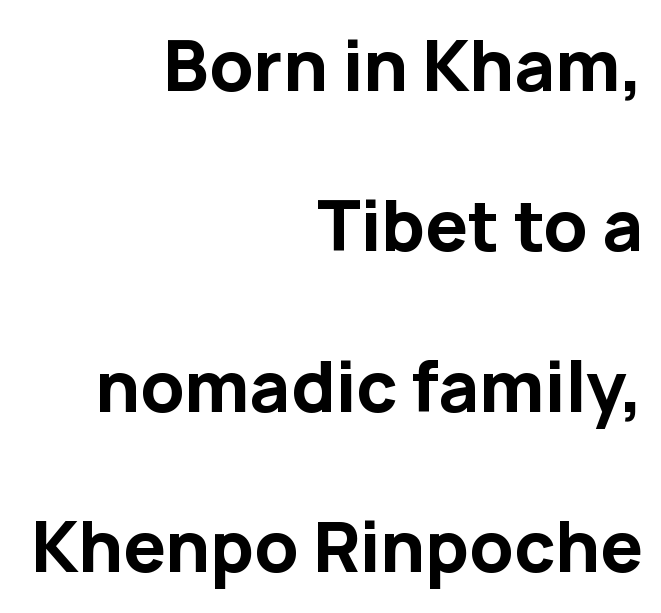
Check the space under the baseline: it is left empty. Does the lettering tilt? It doesn't — this is upright. Tracking value appears to be zero — textbook default spacing. A student would call this right alignment; a typographer would say flush right, rag left. Weight: bold.
